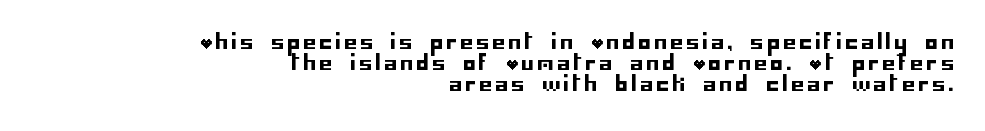
Q: Is the text italic (slanted)? A: No, it is upright.
Q: Is the text underlined? A: No.
Q: How is the paragraph aligned? A: Right-aligned.
Q: Is the spacing between lines tight, normal or loose? A: Tight.
